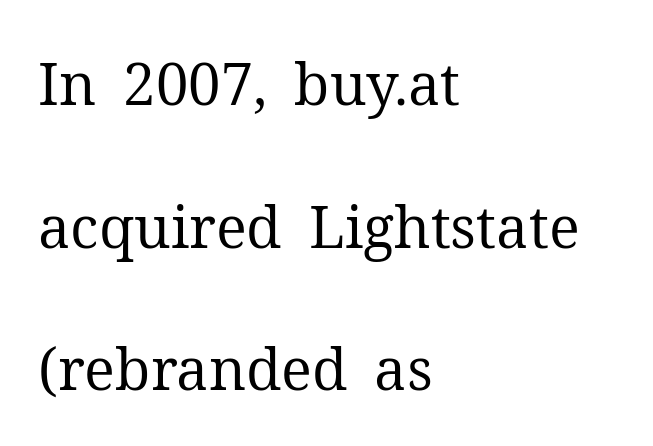
The typeface chosen for these lines features serifs. No extra tracking has been applied to these lines. Reading down the column, the eye jumps a long way to each next line. These lines are rendered in a variable-pitch font. This sample uses an upright cut, with every glyph sitting square on the baseline.
